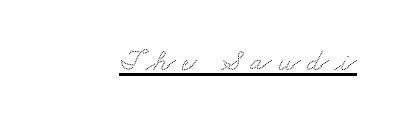
Q: Is the typeface a serif or a sans-serif typeface? A: Serif.
Q: Is the text underlined? A: Yes.
Q: Is the spacing between letters normal or unusually wide? A: Unusually wide.
Q: Width (condensed, normal, or wide)? A: Wide.
Q: Stroke contrast? A: Medium.
Q: x-height? A: Small.
Q: Monospaced? A: No.
